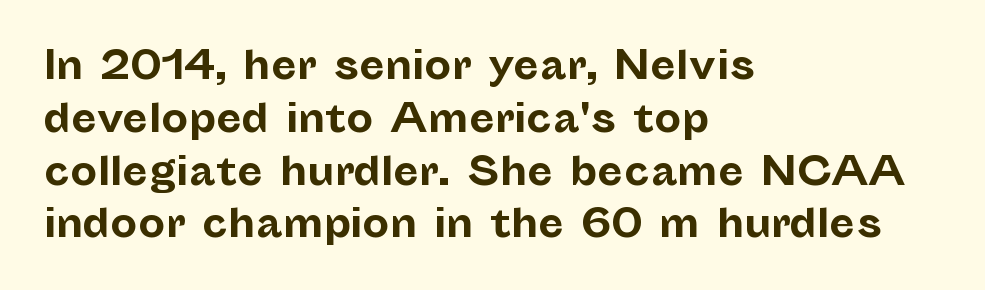
{"serif": "no", "italic": "no", "bold": "yes", "weight": "bold", "width": "normal", "stroke_contrast": "low", "x_height": "medium", "monospaced": "no", "underline": "no", "align": "left", "line_spacing": "normal", "line_spacing_ratio": 1.39, "letter_spacing": "normal", "letter_spacing_em": 0.0, "glyph_px": 38}
